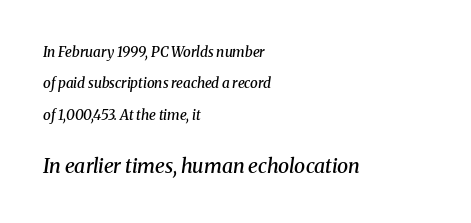
{"italic": "yes", "lean": "right", "slant_degrees": 8, "bold": "semi", "underline": "no", "align": "left", "line_spacing": "loose", "line_spacing_ratio": 2.24, "letter_spacing": "normal", "letter_spacing_em": 0.0, "larger_block": "second", "size_ratio": 1.43, "glyph_px": 20}
